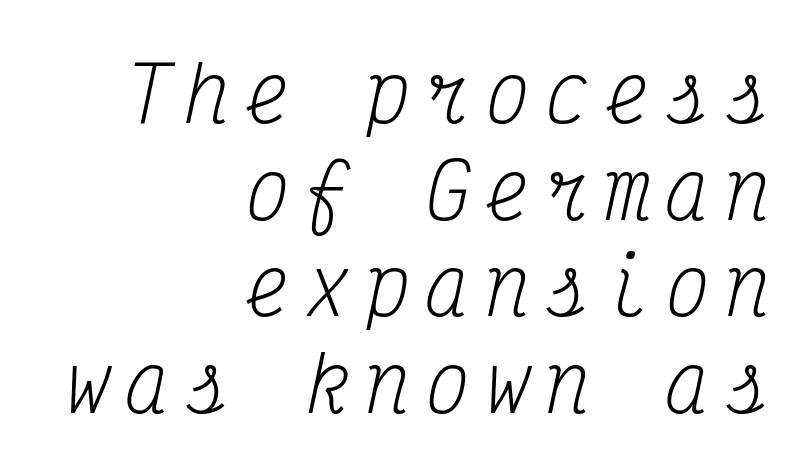
A typesetter would call this leading conventional body-copy spacing. Ink coverage per letter is moderate at most. The face used here is monospaced, like something from a code editor. Rendered with sloped, italic letterforms.
